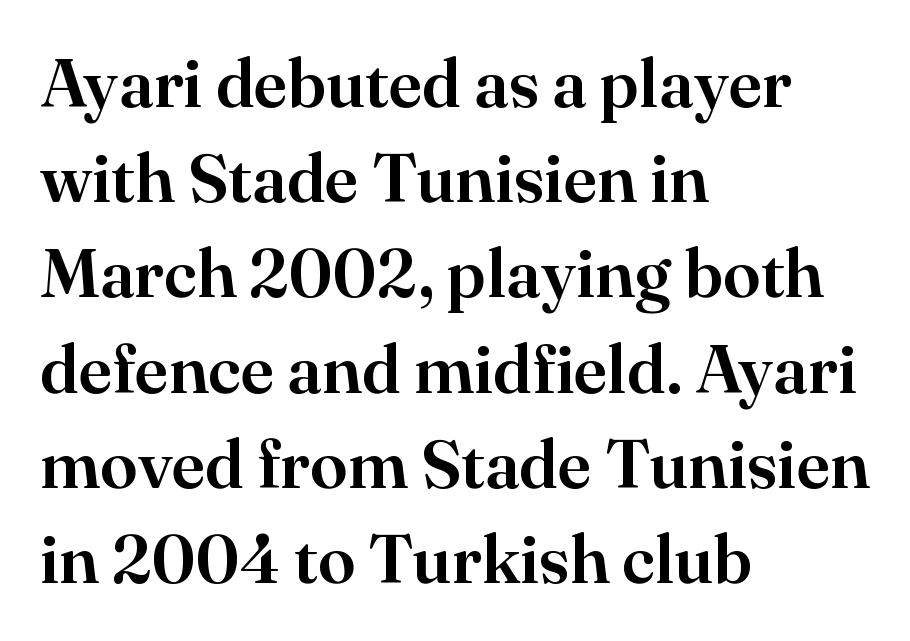
Q: Is the text italic (slanted)? A: No, it is upright.
Q: Is the typeface a serif or a sans-serif typeface? A: Serif.
Q: Is the text underlined? A: No.
Q: How is the paragraph aligned? A: Left-aligned.
Q: Is the spacing between letters normal or unusually wide? A: Normal.
Q: Is the spacing between lines tight, normal or loose? A: Normal.
Q: Width (condensed, normal, or wide)? A: Normal.
Q: Stroke contrast? A: High.
Q: x-height? A: Small.
Q: Monospaced? A: No.
